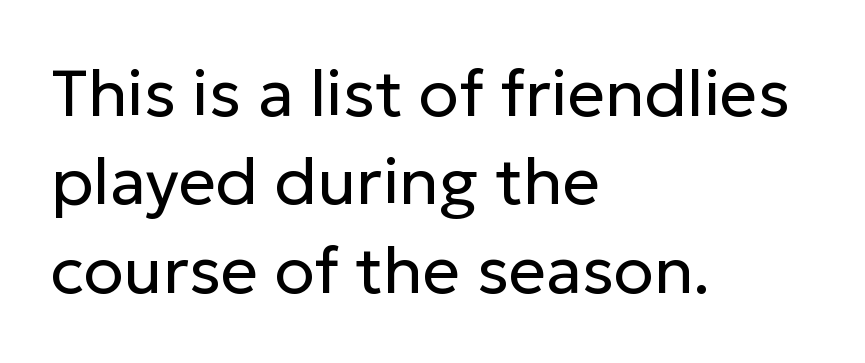
The image shows 66 px regular-weight sans-serif type, upright; set left-aligned, normal line spacing (1.34x), normal letter spacing, not underlined; low stroke contrast and a medium x-height.
